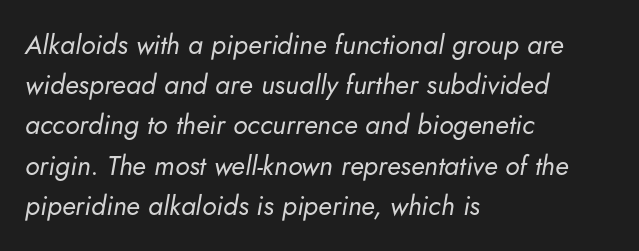
{"italic": "yes", "lean": "right", "slant_degrees": 5, "bold": "no", "underline": "no", "align": "left", "line_spacing": "normal", "line_spacing_ratio": 1.49, "letter_spacing": "normal", "letter_spacing_em": 0.0, "glyph_px": 27}
